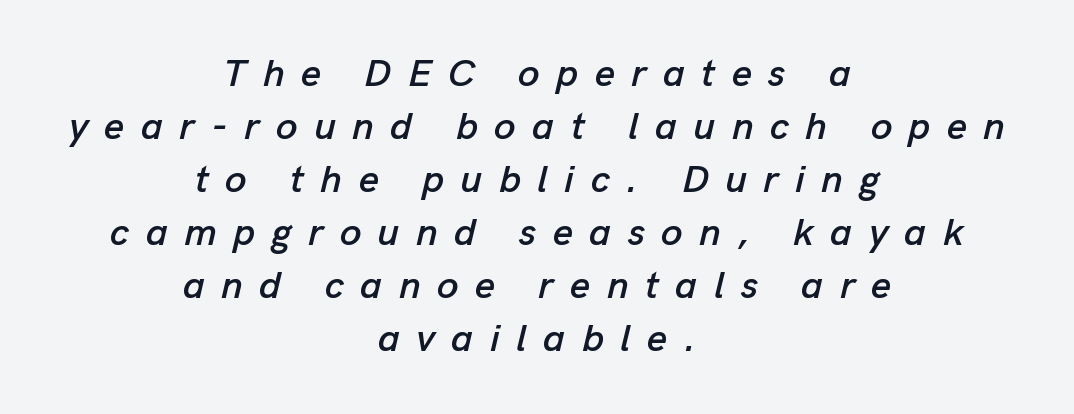
The image shows 39 px text type, italic (leaning right); set centered, normal line spacing (1.36x), unusually wide letter spacing (+0.42 em), not underlined; low stroke contrast and a medium x-height.
